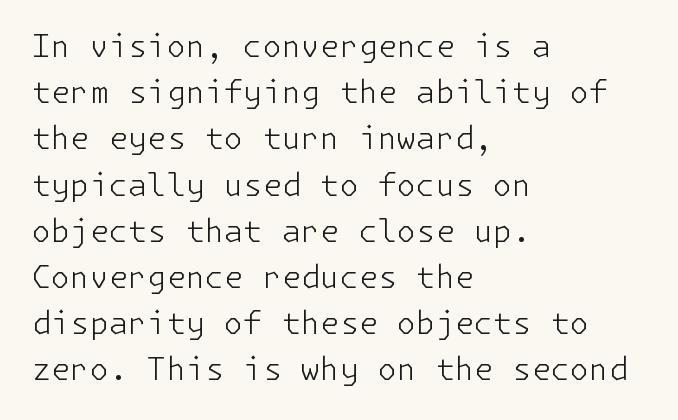
The image shows 31 px light sans-serif type, upright; set left-aligned, normal line spacing (1.49x), normal letter spacing, not underlined; low stroke contrast and a medium x-height.
